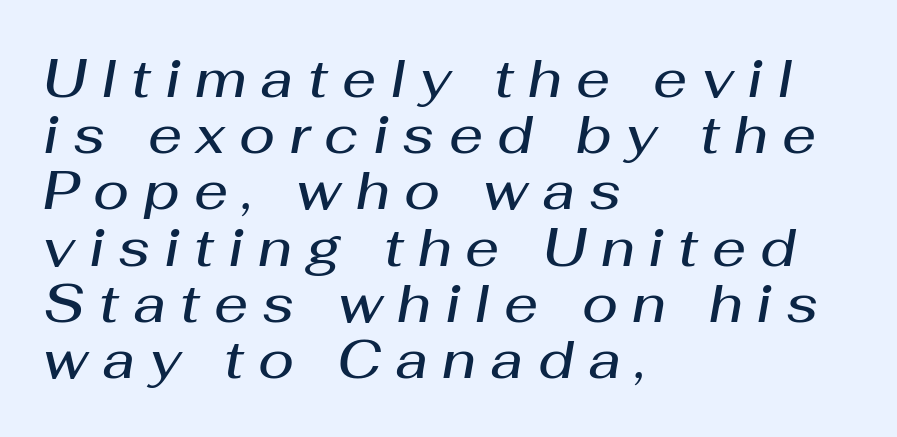
The image shows 53 px semibold type, italic (leaning right); set left-aligned, tight line spacing (1.06x), unusually wide letter spacing (+0.27 em), not underlined; medium stroke contrast and a medium x-height.
